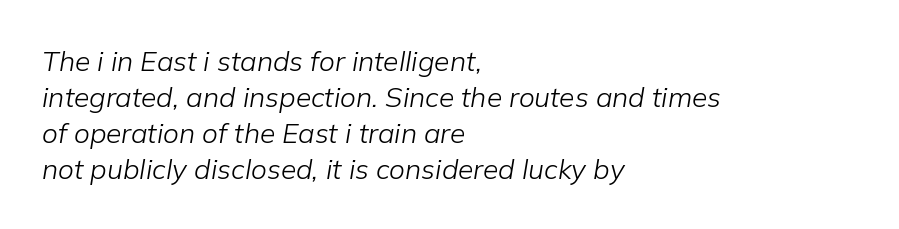
Normally led — the rows are evenly, conventionally spaced. A quiet, ordinary-to-light weight characterises the typeface. Slanted lettering throughout. Which margin do the lines hug? The left one — the right edge is uneven.
